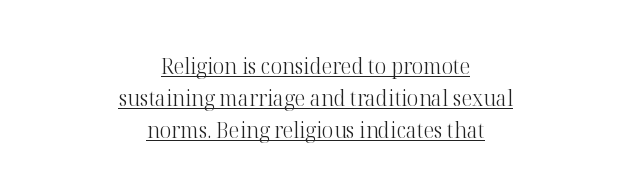
This is not heavy type; no bold has been used. A student would call this center alignment; a typographer would say set centered. The block of text has a typical density, with ordinary space between rows. Nothing unusual about the tracking: characters are spaced as the font intends.
